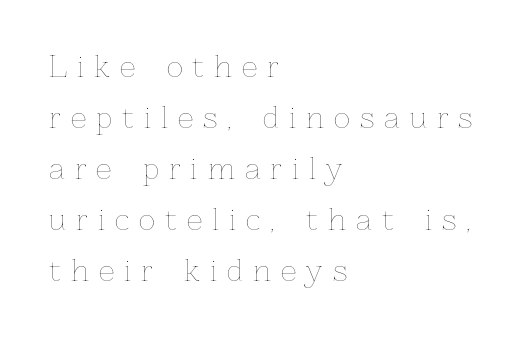
The image shows 28 px thin type, upright; set left-aligned, line spacing 1.82x, unusually wide letter spacing (+0.36 em), not underlined; low stroke contrast and a medium x-height.
